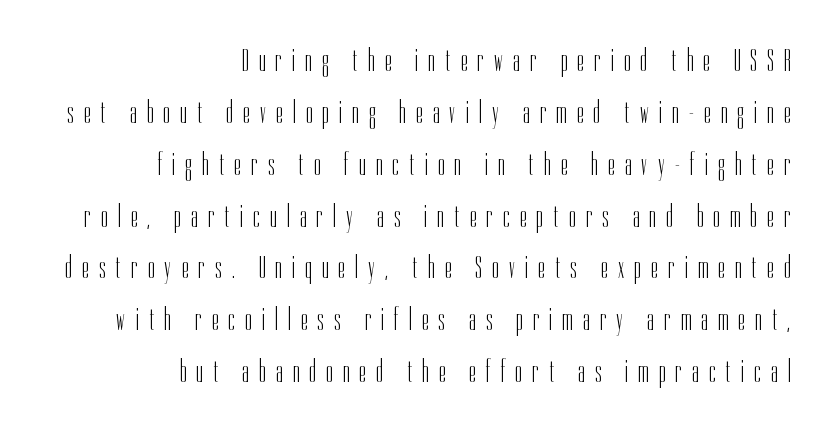
The letters look calm and open, with moderate or lighter stems. This is roman type, the default non-slanted kind. The letters advance in unequal steps, a hallmark of proportional type. Visually the block forms a straight wall on the right and a jagged coastline on the left.
